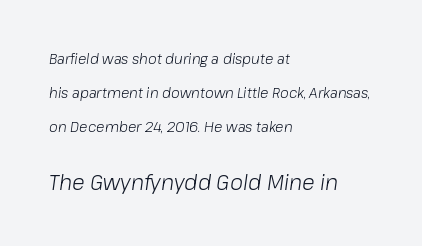
The image shows 21 px text type, italic (leaning right); set left-aligned, loose line spacing (2.42x), normal letter spacing, not underlined; the second (bottom) block is 1.5x larger.
